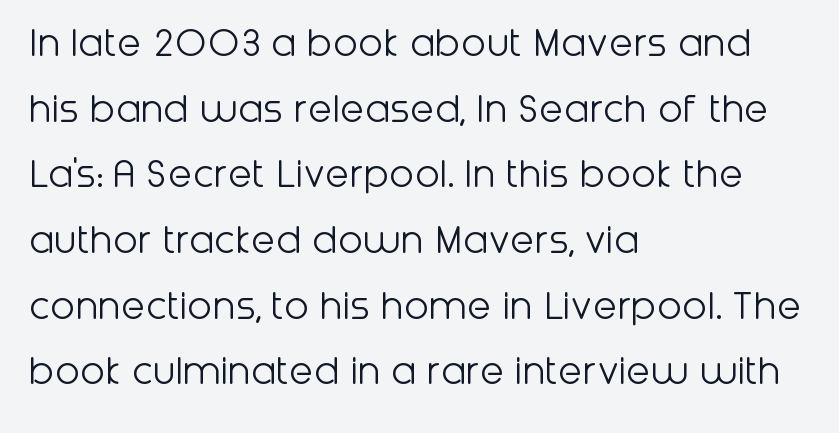
The image shows 45 px light sans-serif type, upright; set left-aligned, normal line spacing (1.46x), normal letter spacing, not underlined; low stroke contrast and a medium x-height.
